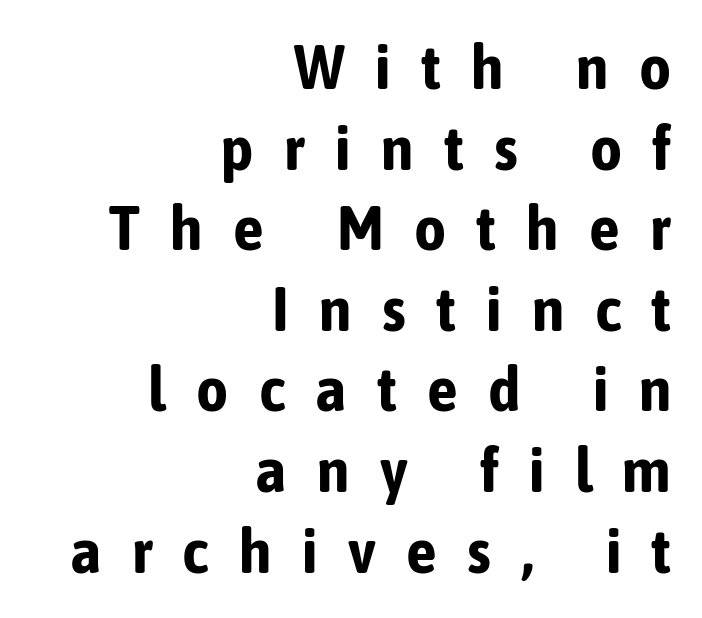
The image shows 62 px bold, condensed sans-serif type, upright; set right-aligned, normal line spacing (1.3x), unusually wide letter spacing (+0.49 em), not underlined; low stroke contrast and a medium x-height.
